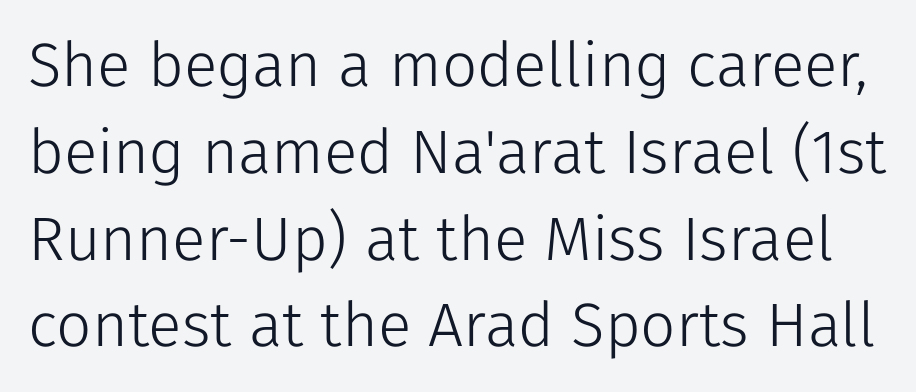
Q: Is the text bold? A: No.
Q: Is the text italic (slanted)? A: No, it is upright.
Q: Is the typeface a serif or a sans-serif typeface? A: Sans-serif.
Q: Is the text underlined? A: No.
Q: Is the spacing between letters normal or unusually wide? A: Normal.
Q: Is the spacing between lines tight, normal or loose? A: Normal.
Q: Width (condensed, normal, or wide)? A: Normal.
Q: Stroke contrast? A: Low.
Q: x-height? A: Medium.
Q: Monospaced? A: No.
